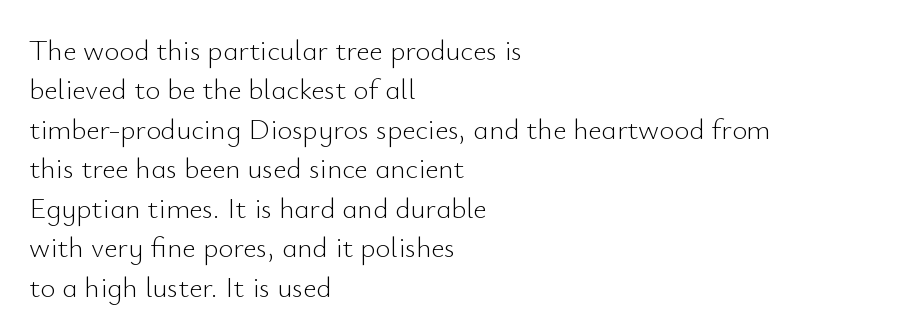
Q: Is the text bold? A: No.
Q: Is the text italic (slanted)? A: No, it is upright.
Q: Is the typeface a serif or a sans-serif typeface? A: Sans-serif.
Q: Is the text underlined? A: No.
Q: How is the paragraph aligned? A: Left-aligned.
Q: Is the spacing between letters normal or unusually wide? A: Normal.
Q: Is the spacing between lines tight, normal or loose? A: Normal.
Q: Width (condensed, normal, or wide)? A: Normal.
Q: Stroke contrast? A: Low.
Q: x-height? A: Small.
Q: Monospaced? A: No.
